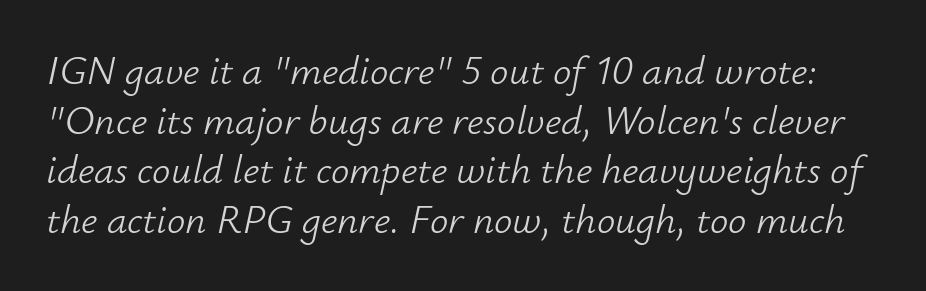
Q: Is the text bold? A: No.
Q: Is the text italic (slanted)? A: Yes, it leans right by about 12 degrees.
Q: Is the text underlined? A: No.
Q: Is the spacing between letters normal or unusually wide? A: Normal.
Q: Width (condensed, normal, or wide)? A: Normal.
Q: Stroke contrast? A: Low.
Q: x-height? A: Small.
Q: Monospaced? A: No.
